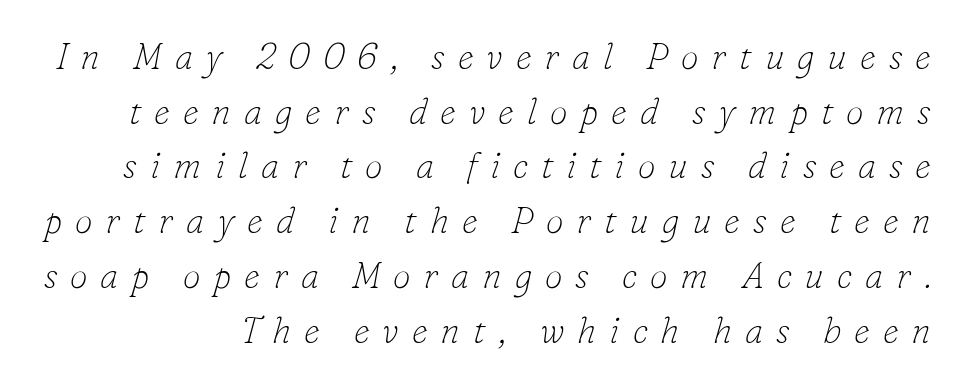
The image shows 36 px thin serif type, italic (leaning right); set normal line spacing (1.52x), unusually wide letter spacing (+0.36 em), not underlined; low stroke contrast and a small x-height.
